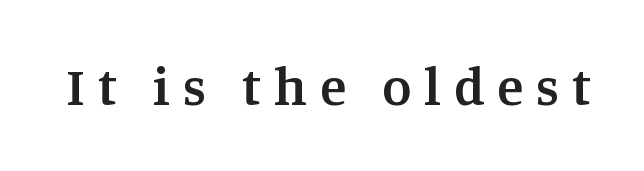
The image shows 53 px semibold serif type, upright; set unusually wide letter spacing (+0.25 em), not underlined; medium stroke contrast and a large x-height.
